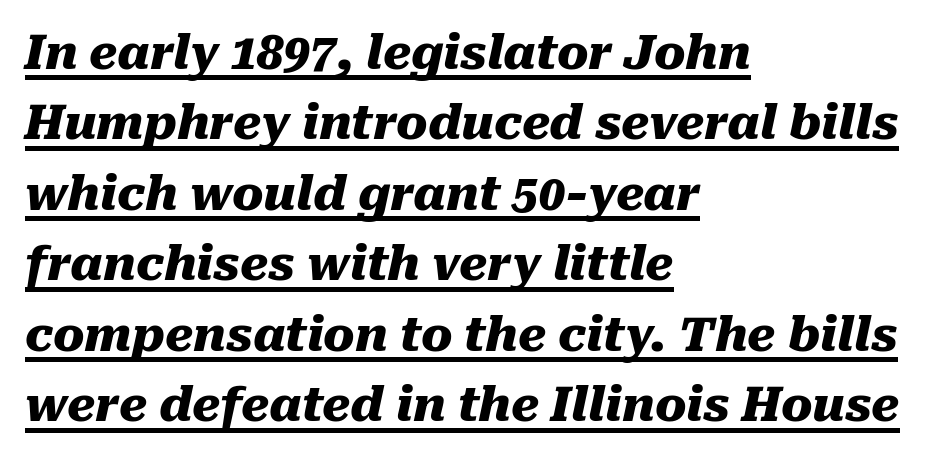
The image shows 47 px heavy type, italic (leaning right); set left-aligned, normal line spacing (1.5x), normal letter spacing, underlined; medium stroke contrast and a medium x-height.
